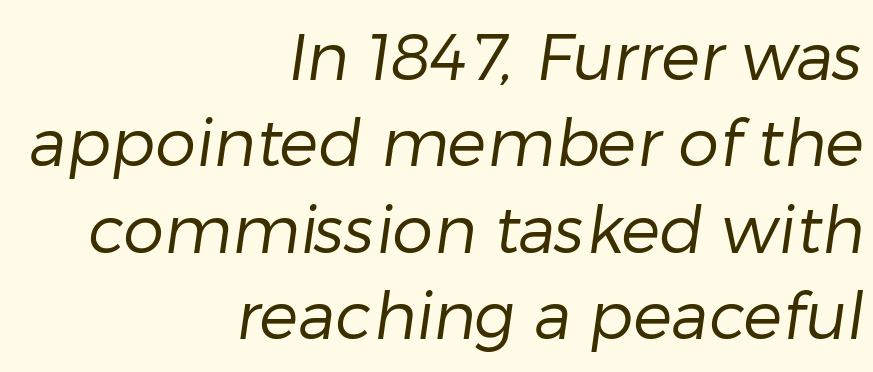
The string is rendered with underlining switched off. The letters sit at their default tracking, neither squeezed nor spread. No chunkiness to these letters — they're not bold. The space between consecutive lines is moderate.
